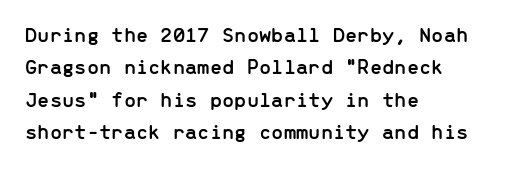
Bare-footed words on every line. The space between consecutive lines is moderate. Caption: standard tracking, unaltered. The lettering holds an erect, upright posture throughout. The text block is weighted toward the left margin, trailing off unevenly rightward.
